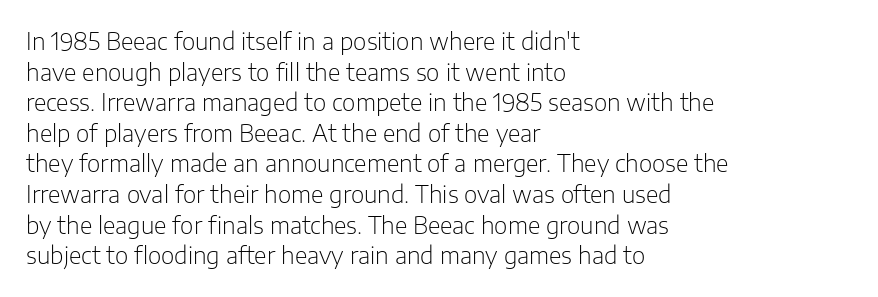
Q: Is the text bold? A: No.
Q: Is the text italic (slanted)? A: No, it is upright.
Q: Is the text underlined? A: No.
Q: How is the paragraph aligned? A: Left-aligned.
Q: Is the spacing between letters normal or unusually wide? A: Normal.
Q: Is the spacing between lines tight, normal or loose? A: Normal.
